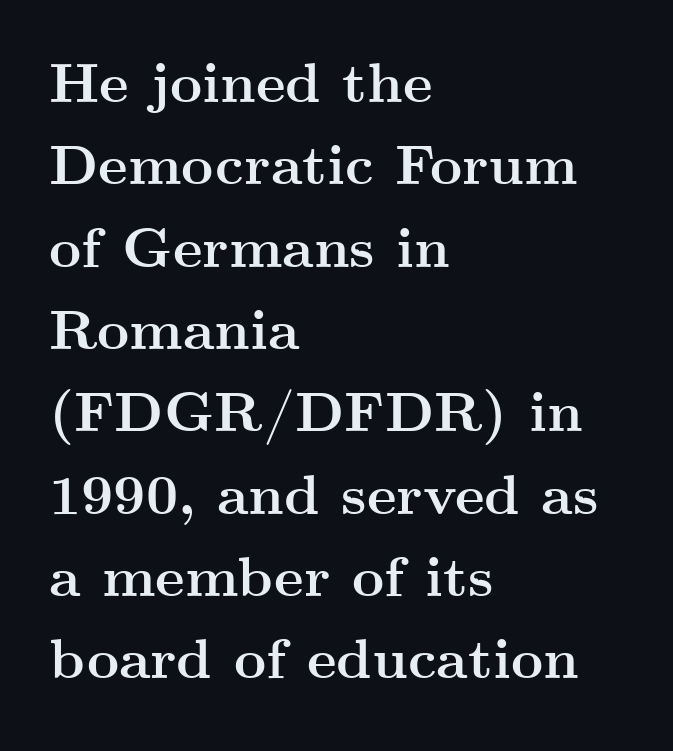
Here the glyphs are tracked normally, forming tight word shapes. One glance says typical: line gaps are just what's usual. What kind of face is this? One with serifs. The passage shown is typed in a proportional face where columns would drift.
